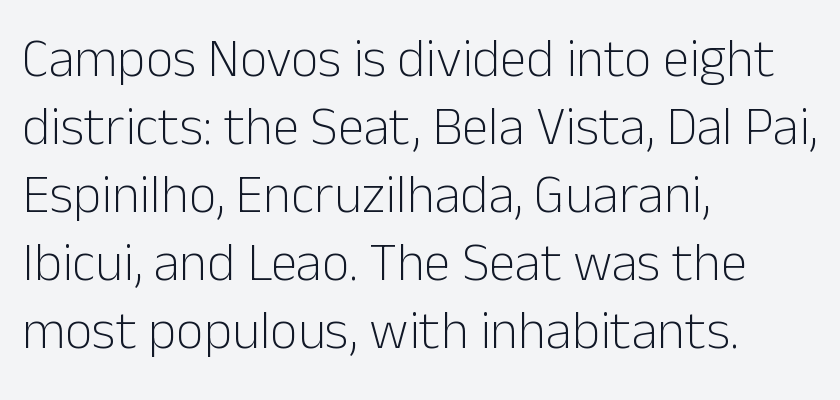
The image shows 54 px light sans-serif type, upright; set left-aligned, normal line spacing (1.26x), normal letter spacing, not underlined; low stroke contrast and a medium x-height.
